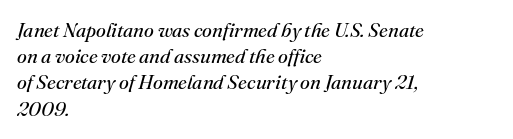
The image shows 20 px text type, italic (leaning right); set left-aligned, normal line spacing (1.31x), normal letter spacing, not underlined.
